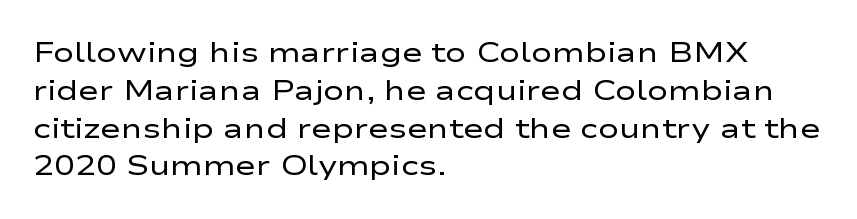
The image shows 28 px regular-weight, wide sans-serif type, upright; set left-aligned, normal line spacing (1.35x), normal letter spacing, not underlined; low stroke contrast and a medium x-height.
